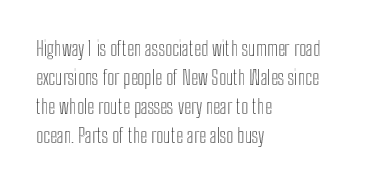
The image shows 20 px text type, upright; set left-aligned, normal line spacing (1.45x), normal letter spacing, not underlined.
